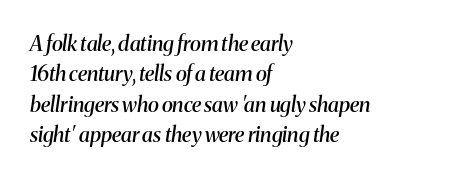
The image shows 21 px text type, italic (leaning right); set left-aligned, normal line spacing (1.45x), normal letter spacing, not underlined.
